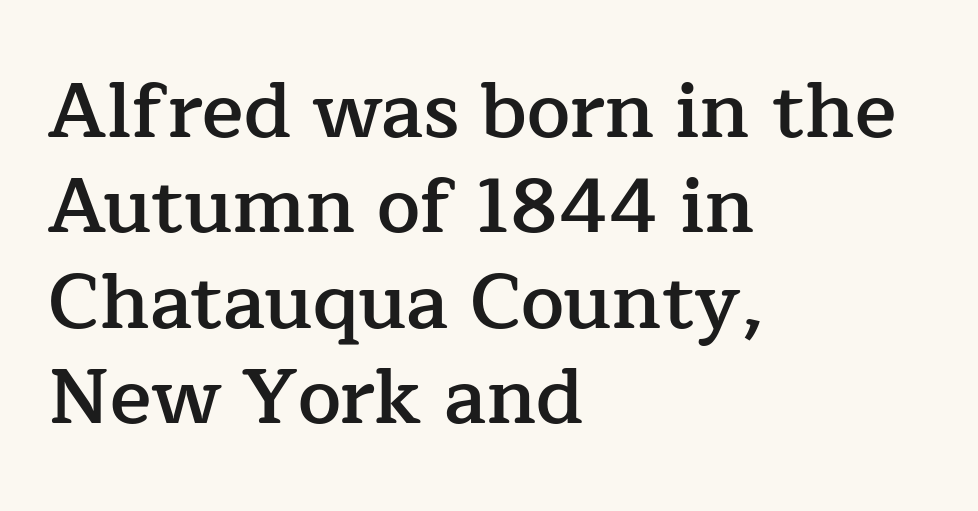
Weight check: semibold — heavier than regular, not quite bold. The letters sit at their default tracking, neither squeezed nor spread. Anything drawn beneath the words? Only blank space. Serif or sans? Serif — the stroke terminals have little feet.
